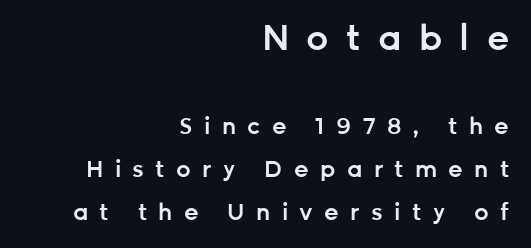
The image shows 35 px semibold sans-serif type, upright; set right-aligned, line spacing 1.87x, unusually wide letter spacing (+0.49 em), not underlined; the first (top) block is 1.52x larger; low stroke contrast and a medium x-height.
